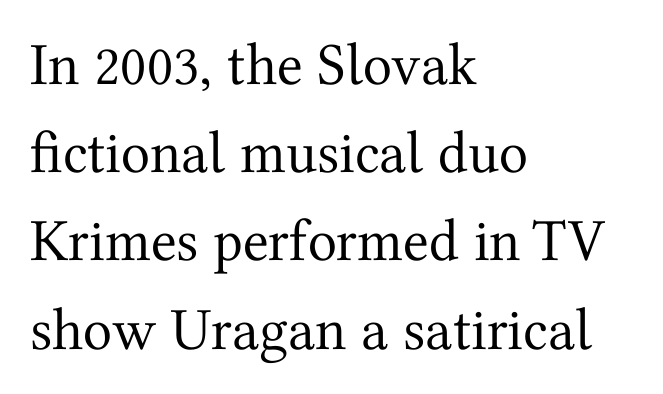
The image shows 60 px regular-weight serif type, upright; set left-aligned, normal line spacing (1.47x), normal letter spacing, not underlined; medium stroke contrast and a medium x-height.
